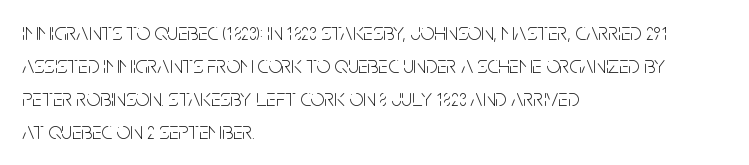
Q: Is the text bold? A: No.
Q: Is the text italic (slanted)? A: No, it is upright.
Q: Is the text underlined? A: No.
Q: How is the paragraph aligned? A: Left-aligned.
Q: Is the spacing between letters normal or unusually wide? A: Normal.
Q: Is the spacing between lines tight, normal or loose? A: Normal.
